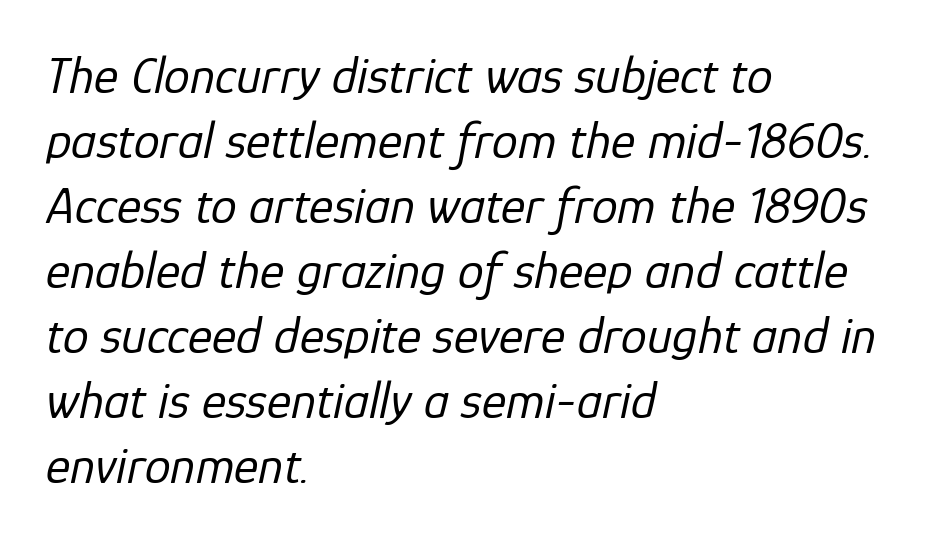
{"italic": "yes", "lean": "right", "slant_degrees": 12, "bold": "no", "weight": "regular", "width": "normal", "stroke_contrast": "low", "x_height": "medium", "monospaced": "no", "underline": "no", "align": "left", "line_spacing": "normal", "line_spacing_ratio": 1.25, "letter_spacing": "normal", "letter_spacing_em": 0.0, "glyph_px": 52}
